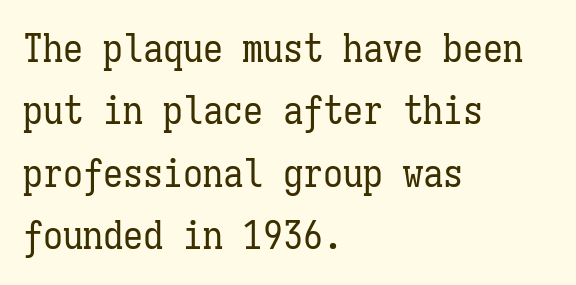
Here the glyphs are tracked normally, forming tight word shapes. The passage shown is not bold in any degree. The typography opts for an upright posture over an oblique one. Check under the words: just untouched page.
